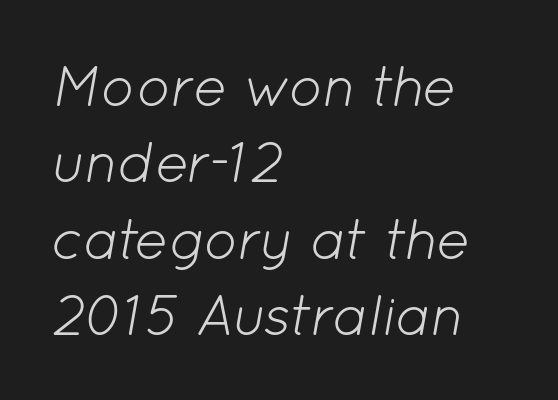
The image shows 57 px light type, italic (leaning right); set left-aligned, normal line spacing (1.34x), normal letter spacing, not underlined; low stroke contrast and a medium x-height.
